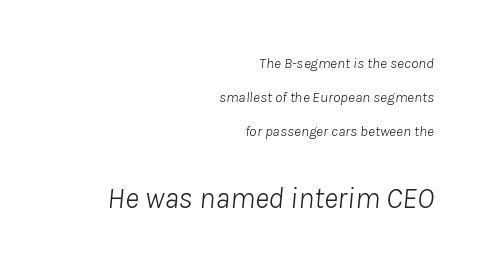
Look at the tracking — it's just the regular setting, nothing added. The space beneath each line is pristine and unruled. The later block is typeset at a bigger size than the earlier block. Slanted lettering throughout.
